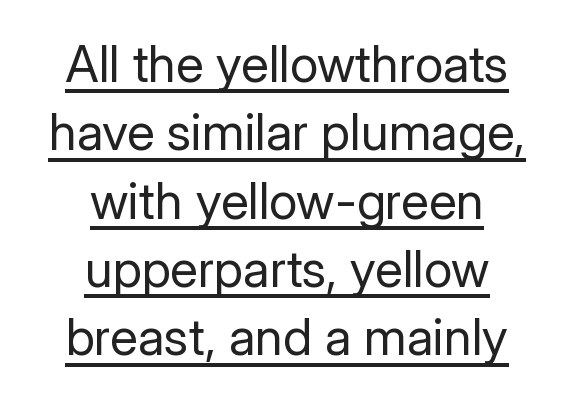
Q: Is the text bold? A: No.
Q: Is the text italic (slanted)? A: No, it is upright.
Q: Is the typeface a serif or a sans-serif typeface? A: Sans-serif.
Q: Is the text underlined? A: Yes.
Q: How is the paragraph aligned? A: Centered.
Q: Is the spacing between letters normal or unusually wide? A: Normal.
Q: Is the spacing between lines tight, normal or loose? A: Normal.
Q: Width (condensed, normal, or wide)? A: Normal.
Q: Stroke contrast? A: Low.
Q: x-height? A: Medium.
Q: Monospaced? A: No.
